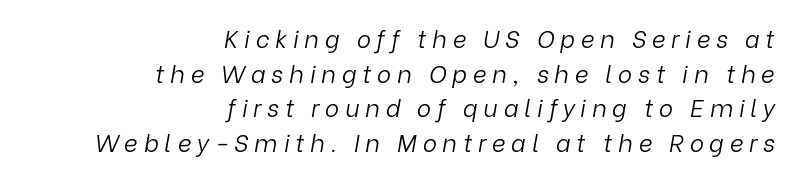
{"italic": "yes", "lean": "right", "slant_degrees": 9, "bold": "no", "underline": "no", "align": "right", "line_spacing": "normal", "line_spacing_ratio": 1.44, "letter_spacing": "wide", "letter_spacing_em": 0.24, "glyph_px": 24}
